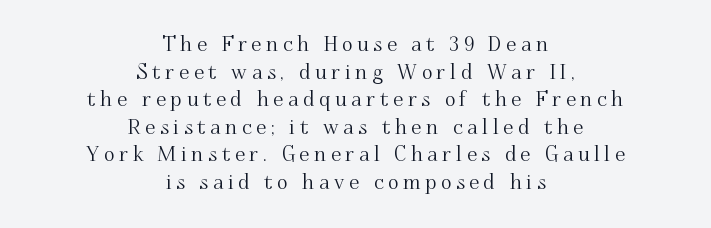
The image shows 20 px text type, upright; set centered, normal line spacing (1.38x), unusually wide letter spacing (+0.24 em), not underlined.
